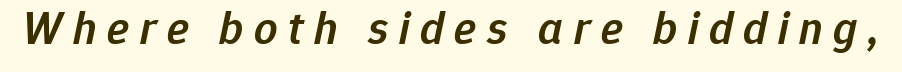
Summary of weight: moderately heavy, a semibold. The passage shown has open, widely tracked lettering throughout. When letters slant like this, we call the style italic. This sample has the flowing, uneven cadence of proportional lettering. The gap between lines stays unmarked.
